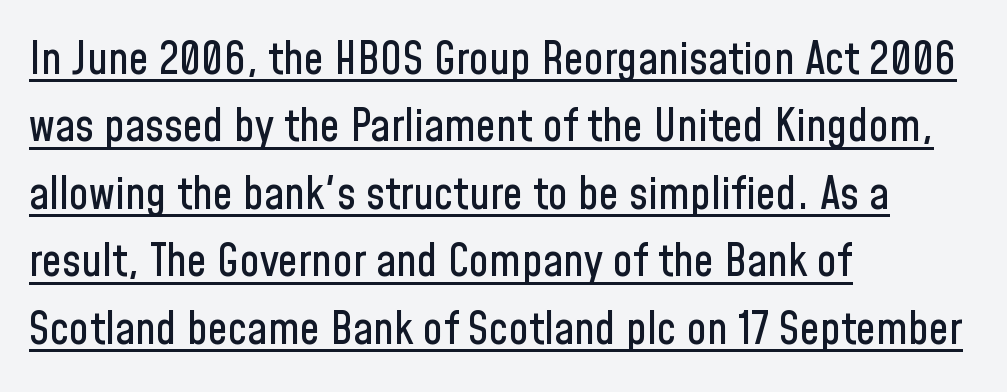
The passage shown is typeset with a sans-serif family. Observe the ordinary spacing: letters are neighbours, not strangers. One-word summary of the alignment: left. Leading matches the norm, producing a regular column. Spacing verdict: proportional, widths tailored to each character. Ascenders rise straight up at ninety degrees.
